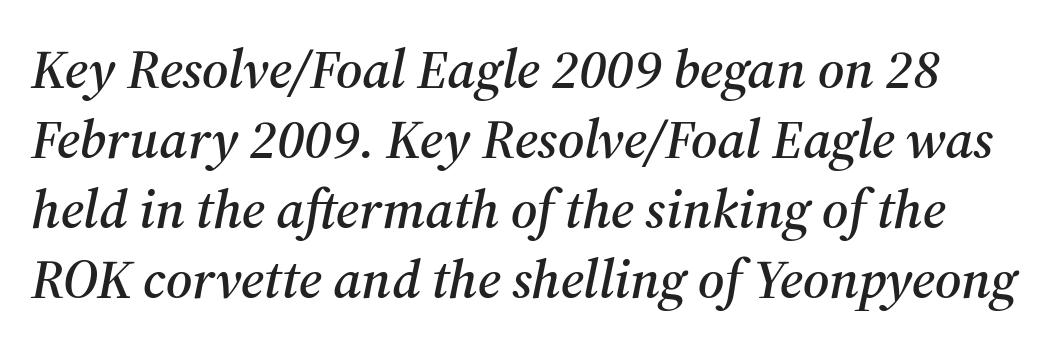
The image shows 55 px serif type, italic (leaning right); set normal line spacing (1.27x), normal letter spacing, not underlined; medium stroke contrast and a medium x-height.
